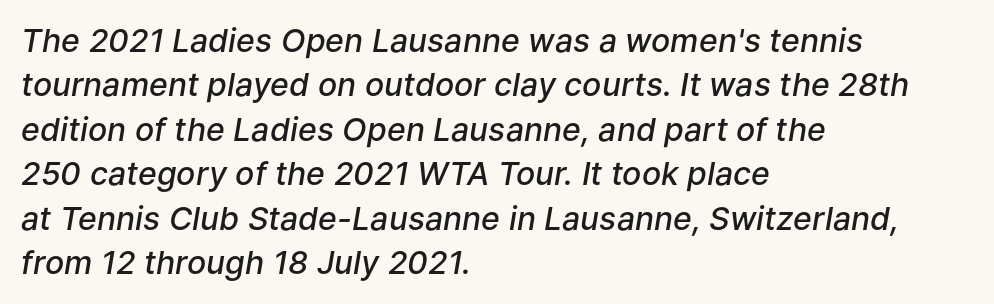
The image shows 32 px semibold type, italic (leaning right); set left-aligned, normal line spacing (1.39x), normal letter spacing, not underlined; low stroke contrast and a medium x-height.
